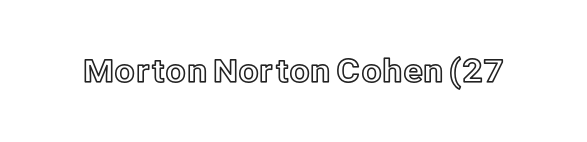
{"italic": "no", "width": "normal", "x_height": "medium", "monospaced": "no", "underline": "no", "letter_spacing": "normal", "letter_spacing_em": 0.0, "glyph_px": 32}
